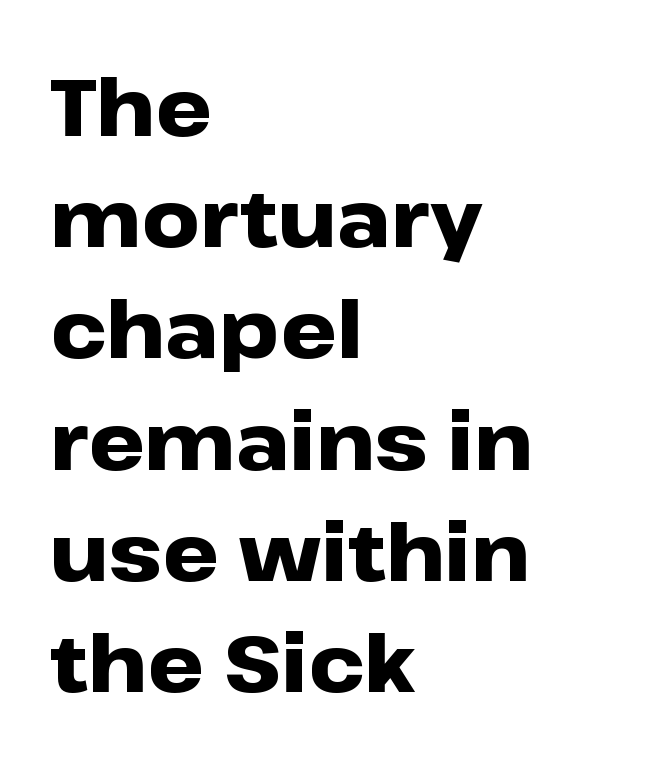
A typesetter would label this face a sans. Leading matches the norm, producing a regular column. Tracking here is standard; glyphs follow each other at the usual distance. Compared with a centered layout, this one pins lines to the left instead. Anything drawn beneath the words? Only blank space.
